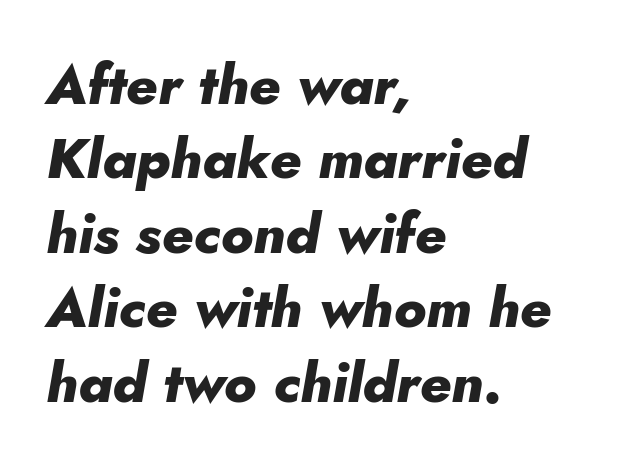
The image shows 56 px heavy type, italic (leaning right); set left-aligned, normal line spacing (1.33x), normal letter spacing, not underlined; low stroke contrast and a small x-height.
